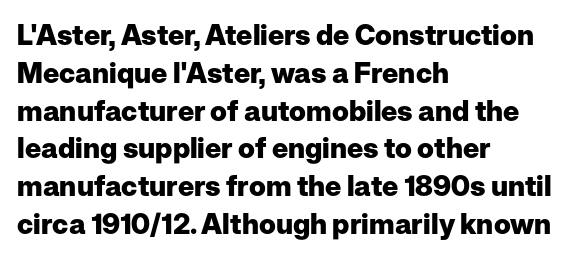
The axis of the letterforms is exactly vertical. The rows are spaced the way most documents space them. Do the characters align in a grid? No, the font is proportional. Strong, thick strokes mark this as bold type. Descenders hang freely into open space. The face used here is a sans, in the tradition of grotesques and geometrics.
